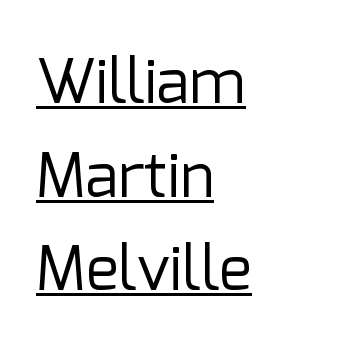
{"serif": "no", "italic": "no", "bold": "no", "weight": "regular", "width": "normal", "stroke_contrast": "low", "x_height": "medium", "monospaced": "no", "underline": "yes", "align": "left", "line_spacing": "normal", "line_spacing_ratio": 1.51, "letter_spacing": "normal", "letter_spacing_em": 0.0, "glyph_px": 62}
